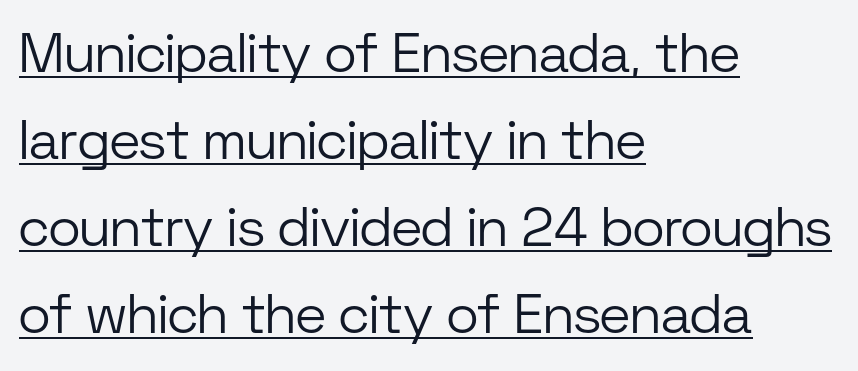
{"serif": "no", "italic": "no", "bold": "no", "weight": "light", "width": "normal", "stroke_contrast": "low", "x_height": "medium", "monospaced": "no", "underline": "yes", "align": "left", "line_spacing": "normal", "line_spacing_ratio": 1.58, "letter_spacing": "normal", "letter_spacing_em": 0.0, "glyph_px": 55}
